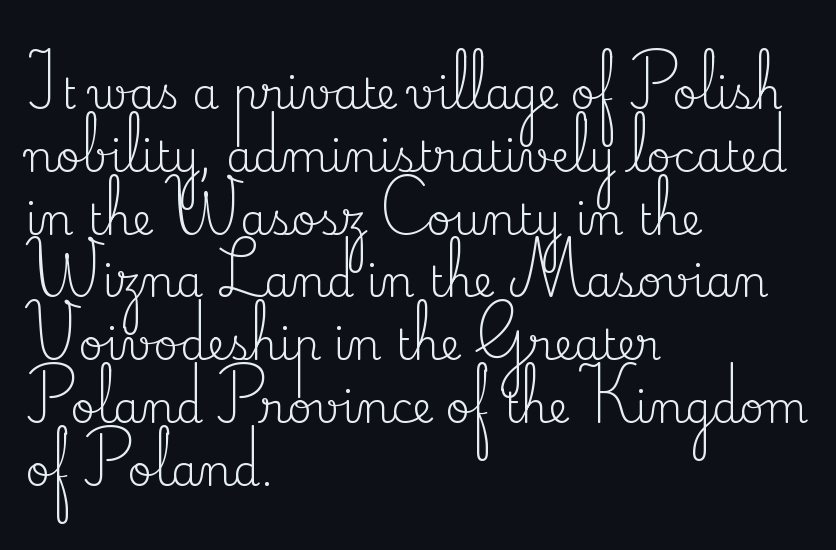
This sample keeps an unexceptional amount of space between lines. The rag falls on the right side of this text block. The line texture is even and compact thanks to regular tracking. This is roman type, the default non-slanted kind. The font is comparable to plain body text, perhaps lighter.
